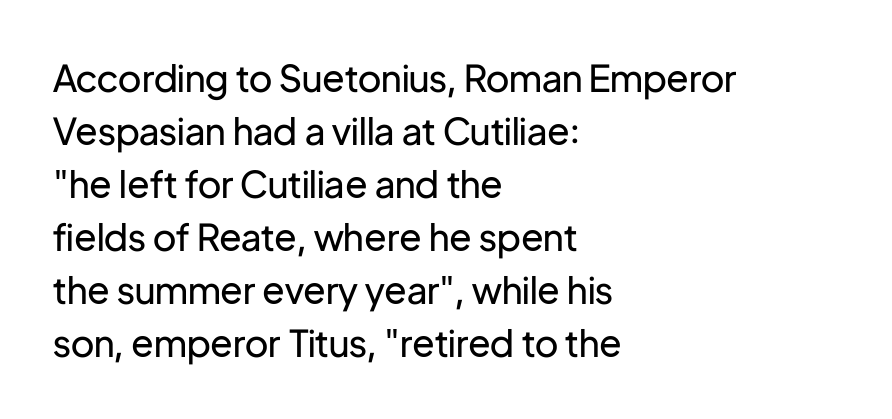
{"serif": "no", "italic": "no", "bold": "no", "weight": "regular", "width": "normal", "stroke_contrast": "low", "x_height": "medium", "monospaced": "no", "underline": "no", "align": "left", "line_spacing": "normal", "line_spacing_ratio": 1.43, "letter_spacing": "normal", "letter_spacing_em": 0.0, "glyph_px": 37}
